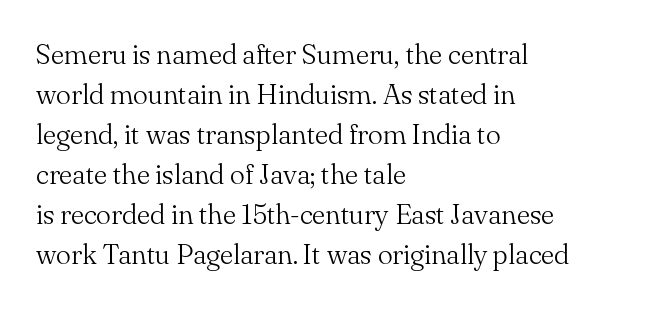
{"serif": "yes", "italic": "no", "bold": "no", "weight": "light", "width": "normal", "stroke_contrast": "medium", "x_height": "small", "monospaced": "no", "underline": "no", "align": "left", "line_spacing": "normal", "line_spacing_ratio": 1.43, "letter_spacing": "normal", "letter_spacing_em": 0.0, "glyph_px": 28}
